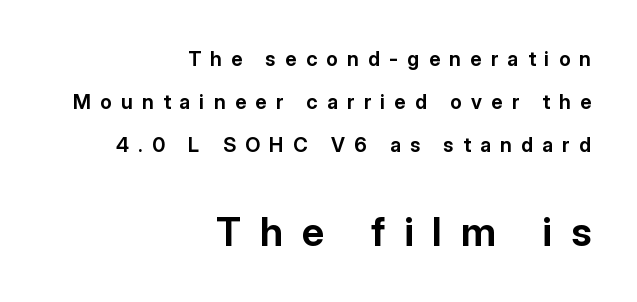
A typesetter would call this proportional, since set widths differ per character. Visually the block forms a straight wall on the right and a jagged coastline on the left. Here the second block reads like a headline and the first like body copy. Any mark beneath the type? The region is blank. The font's upright variant was chosen for this text. Stroke terminals: plain, sans-serif.
